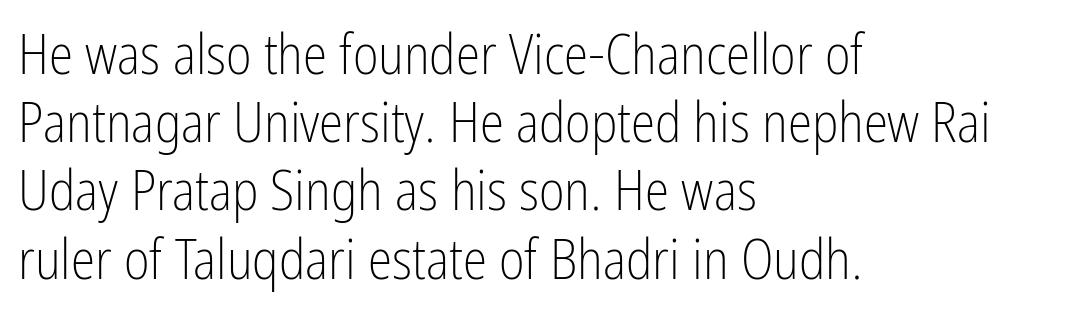
When letters stand straight like this, we call the style roman or upright. The strip under each line holds only bare page. Varying glyph widths throughout — classic text-font behaviour. These lines are set flush left with a ragged right edge. Weight: regular or lighter.
